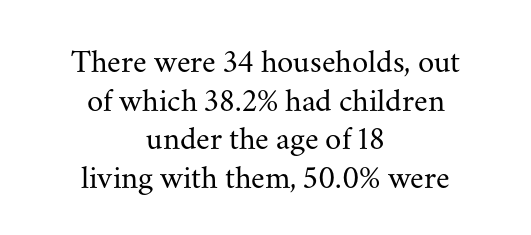
The line texture is even and compact thanks to regular tracking. A serif font was chosen for this passage. Ink coverage per letter is moderate at most. Think of a printed novel: that variable character pitch is what you see here. Only glyphs here, with clear space below each row. Alignment: centered.
